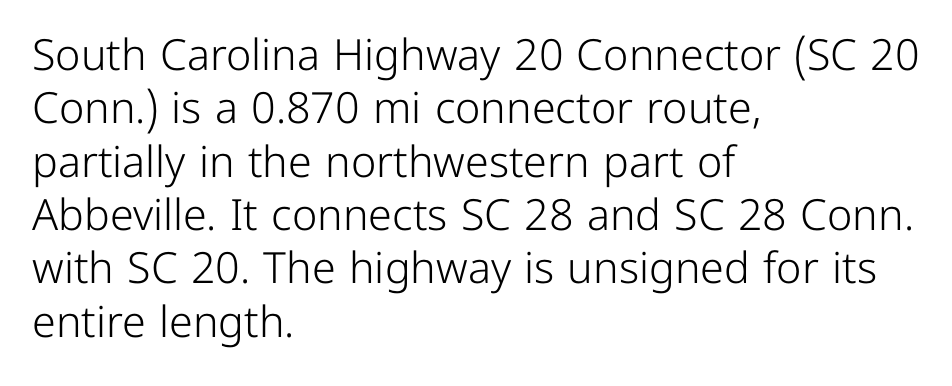
The image shows 43 px light sans-serif type, upright; set left-aligned, line spacing 1.24x, normal letter spacing, not underlined; low stroke contrast and a medium x-height.
